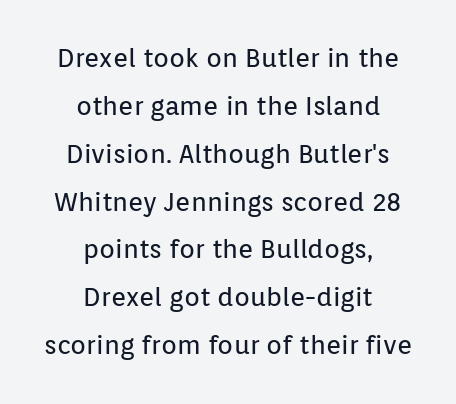
The image shows 26 px text type, upright; set centered, line spacing 1.84x, normal letter spacing, not underlined.
